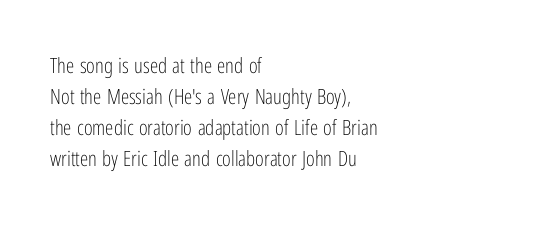
The image shows 21 px text type, upright; set left-aligned, normal line spacing (1.47x), normal letter spacing, not underlined.
